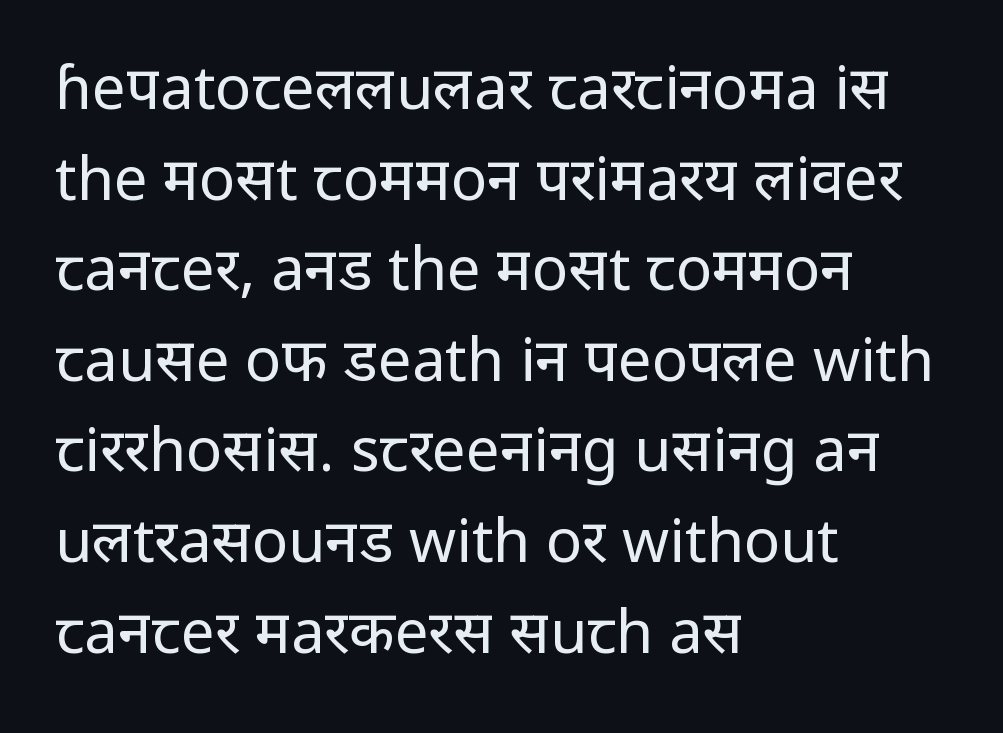
Q: Is the text bold? A: No.
Q: Is the text italic (slanted)? A: No, it is upright.
Q: Is the typeface a serif or a sans-serif typeface? A: Sans-serif.
Q: Is the text underlined? A: No.
Q: How is the paragraph aligned? A: Left-aligned.
Q: Is the spacing between letters normal or unusually wide? A: Normal.
Q: Is the spacing between lines tight, normal or loose? A: Normal.
Q: Width (condensed, normal, or wide)? A: Normal.
Q: Stroke contrast? A: Low.
Q: x-height? A: Medium.
Q: Monospaced? A: No.
